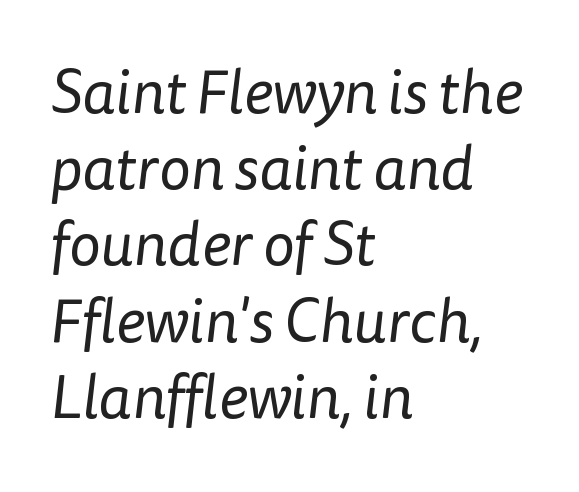
Letters rest on an invisible, unmarked baseline. Each letter keeps its own natural width here, so spacing adapts to shape. No extra ink here — the face is not bold. The text block is weighted toward the left margin, trailing off unevenly rightward. The characters display no serif detailing; their extremities are plain.
